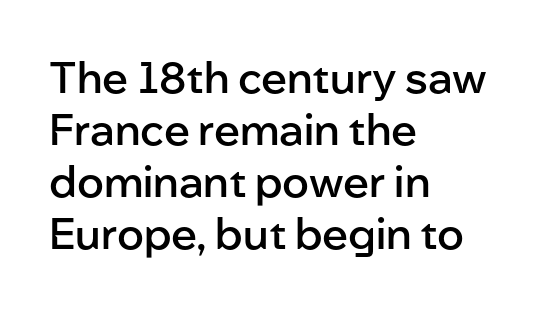
Q: Is the text bold? A: Semi-bold.
Q: Is the text italic (slanted)? A: No, it is upright.
Q: Is the typeface a serif or a sans-serif typeface? A: Sans-serif.
Q: Is the text underlined? A: No.
Q: How is the paragraph aligned? A: Left-aligned.
Q: Is the spacing between letters normal or unusually wide? A: Normal.
Q: Width (condensed, normal, or wide)? A: Normal.
Q: Stroke contrast? A: Low.
Q: x-height? A: Medium.
Q: Monospaced? A: No.
